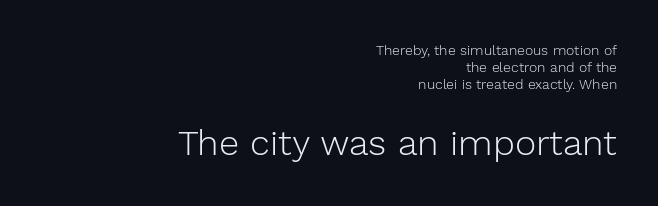
Q: Is the text bold? A: No.
Q: Is the text italic (slanted)? A: No, it is upright.
Q: Is the typeface a serif or a sans-serif typeface? A: Sans-serif.
Q: Is the text underlined? A: No.
Q: How is the paragraph aligned? A: Right-aligned.
Q: Is the spacing between letters normal or unusually wide? A: Normal.
Q: Which block of text is set in a larger size, the first (top) or the second (bottom)? A: The second (bottom) one.
Q: Width (condensed, normal, or wide)? A: Normal.
Q: Stroke contrast? A: Low.
Q: x-height? A: Medium.
Q: Monospaced? A: No.
